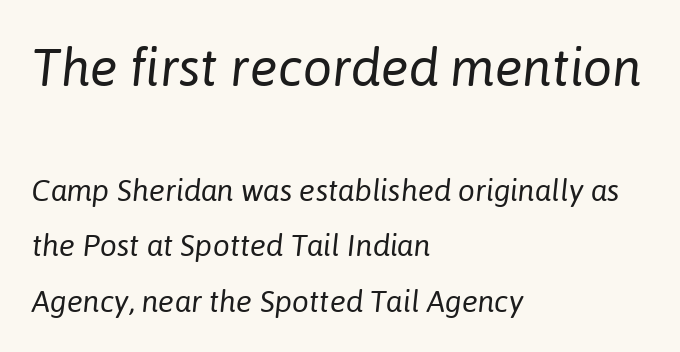
The strip under each line holds only bare page. The passage shown is typed in a proportional face where columns would drift. Does the bottom block carry the larger type? No, the top block does. The typeface has the unassuming heft of standard copy or less. Nobody touched the tracking dial on this one.
